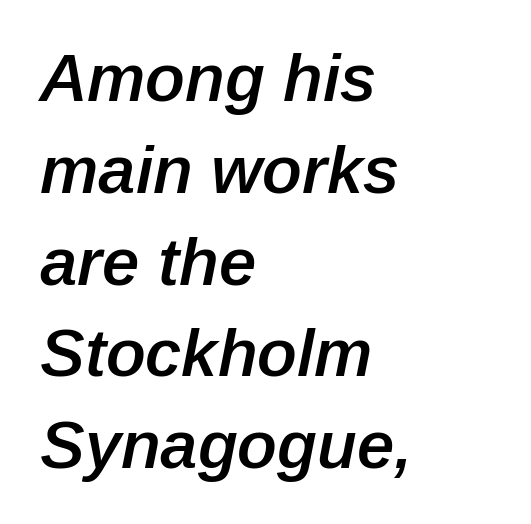
{"italic": "yes", "lean": "right", "slant_degrees": 12, "bold": "semi", "weight": "semibold", "width": "normal", "stroke_contrast": "low", "x_height": "medium", "monospaced": "no", "underline": "no", "align": "left", "line_spacing": "normal", "line_spacing_ratio": 1.37, "letter_spacing": "normal", "letter_spacing_em": 0.0, "glyph_px": 67}
